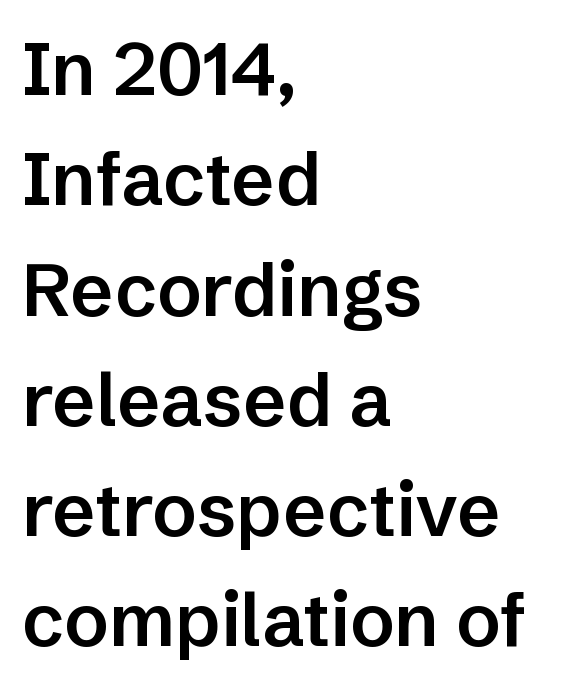
Q: Is the text bold? A: Semi-bold.
Q: Is the text italic (slanted)? A: No, it is upright.
Q: Is the typeface a serif or a sans-serif typeface? A: Sans-serif.
Q: Is the text underlined? A: No.
Q: How is the paragraph aligned? A: Left-aligned.
Q: Is the spacing between letters normal or unusually wide? A: Normal.
Q: Is the spacing between lines tight, normal or loose? A: Normal.
Q: Width (condensed, normal, or wide)? A: Normal.
Q: Stroke contrast? A: Low.
Q: x-height? A: Medium.
Q: Monospaced? A: No.
